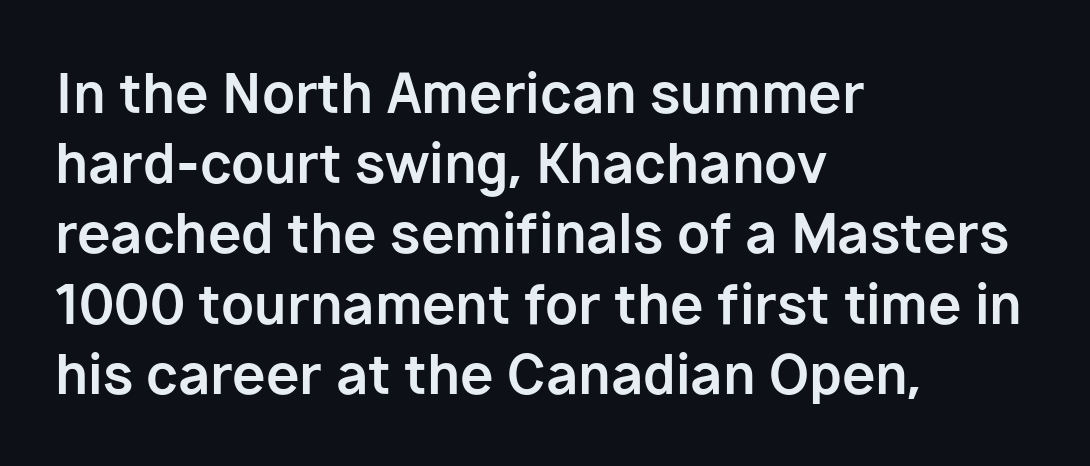
{"serif": "no", "italic": "no", "bold": "yes", "weight": "bold", "width": "normal", "stroke_contrast": "low", "x_height": "medium", "monospaced": "no", "underline": "no", "align": "left", "line_spacing": "normal", "line_spacing_ratio": 1.3, "letter_spacing": "normal", "letter_spacing_em": 0.0, "glyph_px": 54}
